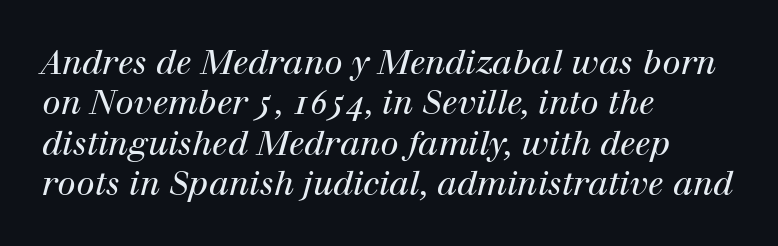
{"serif": "yes", "italic": "yes", "lean": "right", "slant_degrees": 12, "bold": "no", "weight": "regular", "width": "normal", "stroke_contrast": "high", "x_height": "medium", "monospaced": "no", "underline": "no", "align": "left", "line_spacing_ratio": 1.22, "letter_spacing": "normal", "letter_spacing_em": 0.0, "glyph_px": 33}
